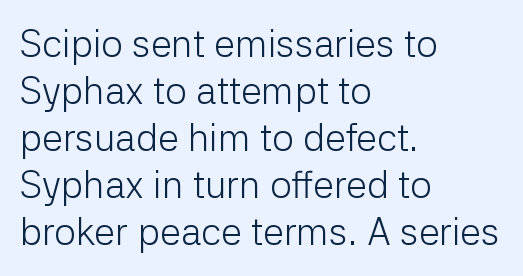
Q: Is the text bold? A: No.
Q: Is the text italic (slanted)? A: No, it is upright.
Q: Is the typeface a serif or a sans-serif typeface? A: Sans-serif.
Q: Is the text underlined? A: No.
Q: How is the paragraph aligned? A: Left-aligned.
Q: Is the spacing between letters normal or unusually wide? A: Normal.
Q: Width (condensed, normal, or wide)? A: Normal.
Q: Stroke contrast? A: Low.
Q: x-height? A: Medium.
Q: Monospaced? A: No.
